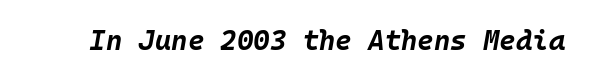
The image shows 28 px bold type, italic (leaning right), monospaced; set normal letter spacing, not underlined; low stroke contrast and a large x-height.
